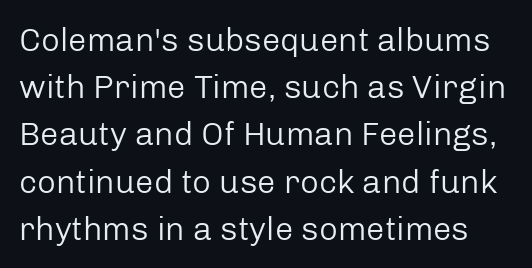
The image shows 33 px regular-weight sans-serif type, upright; set normal line spacing (1.43x), normal letter spacing, not underlined; low stroke contrast and a medium x-height.
